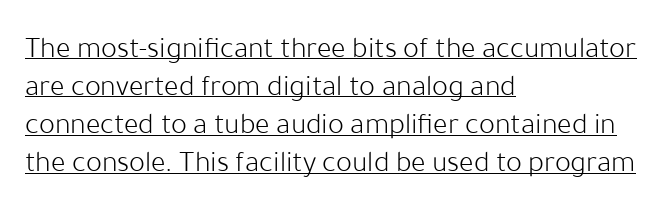
The image shows 30 px light sans-serif type, upright; set left-aligned, normal line spacing (1.27x), normal letter spacing, underlined; low stroke contrast and a medium x-height.
